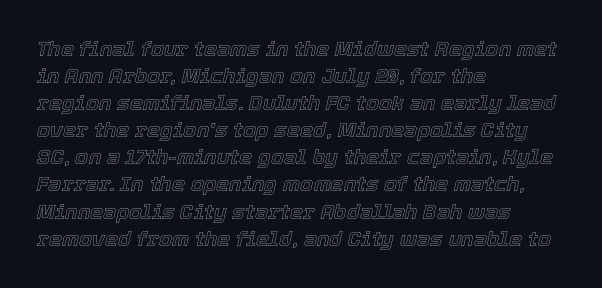
The gap between lines stays unmarked. Line starts are locked; line ends wander. Rendered with sloped, italic letterforms. What stands out about the letter spacing? Nothing — it is the standard amount. Line spacing here is normal.
